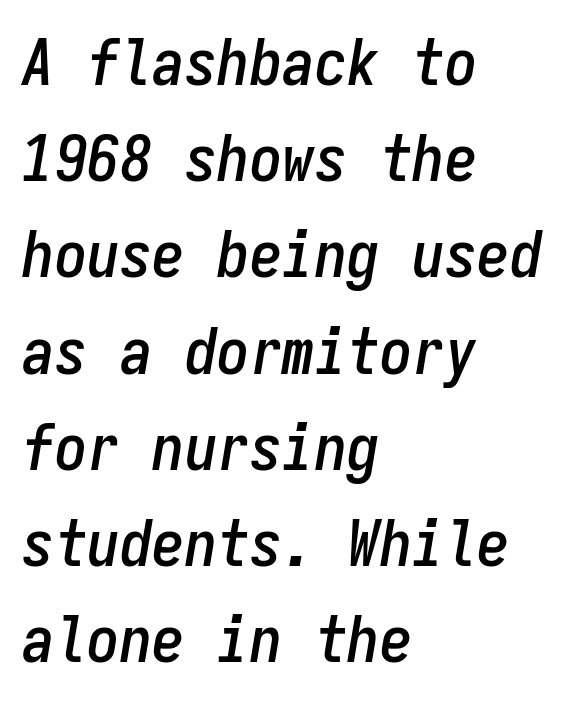
Q: Is the text italic (slanted)? A: Yes, it leans right by about 9 degrees.
Q: Is the text underlined? A: No.
Q: How is the paragraph aligned? A: Left-aligned.
Q: Is the spacing between letters normal or unusually wide? A: Normal.
Q: Is the spacing between lines tight, normal or loose? A: Normal.
Q: Width (condensed, normal, or wide)? A: Condensed.
Q: Stroke contrast? A: Low.
Q: x-height? A: Medium.
Q: Monospaced? A: Yes.
